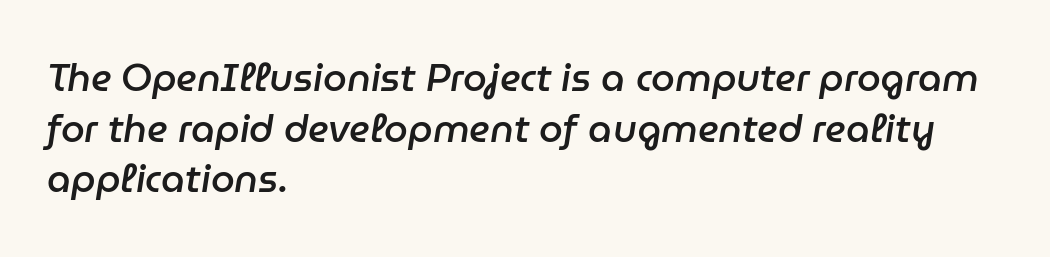
{"italic": "yes", "lean": "right", "slant_degrees": 9, "bold": "semi", "weight": "semibold", "width": "normal", "stroke_contrast": "low", "x_height": "medium", "monospaced": "no", "underline": "no", "align": "left", "line_spacing": "normal", "line_spacing_ratio": 1.33, "letter_spacing": "normal", "letter_spacing_em": 0.0, "glyph_px": 38}
